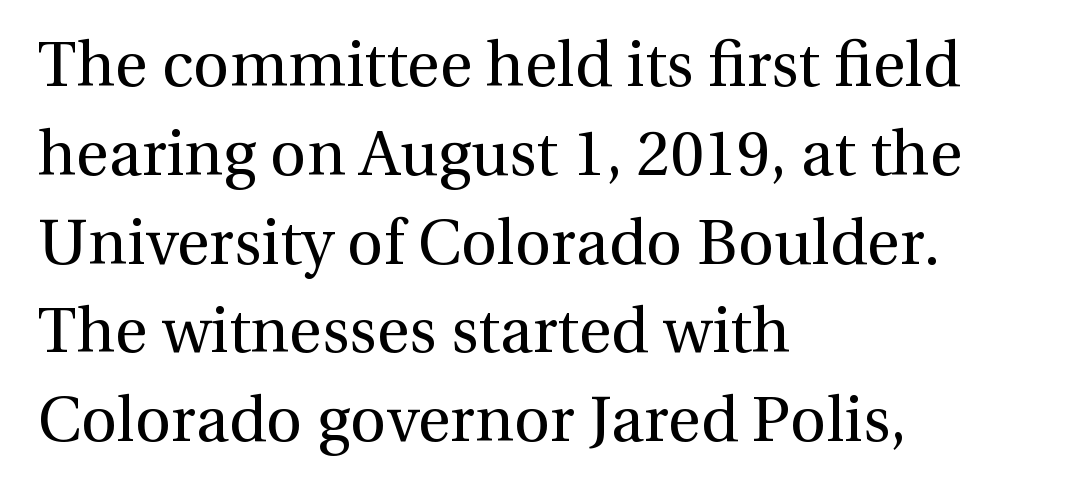
The space beneath each line is pristine and unruled. The type family on display is of the serif kind. The letters advance in unequal steps, a hallmark of proportional type. Vertical strokes here are truly vertical. The tracking reads as untouched default to a designer's eye. Is there much room between lines? A standard amount, neither cramped nor airy.
